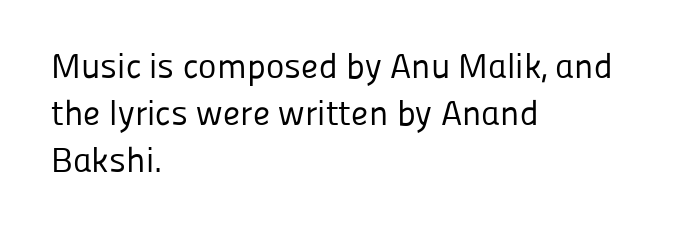
Q: Is the text bold? A: No.
Q: Is the text italic (slanted)? A: No, it is upright.
Q: Is the typeface a serif or a sans-serif typeface? A: Sans-serif.
Q: Is the text underlined? A: No.
Q: How is the paragraph aligned? A: Left-aligned.
Q: Is the spacing between letters normal or unusually wide? A: Normal.
Q: Is the spacing between lines tight, normal or loose? A: Normal.
Q: Width (condensed, normal, or wide)? A: Normal.
Q: Stroke contrast? A: Low.
Q: x-height? A: Medium.
Q: Monospaced? A: No.
